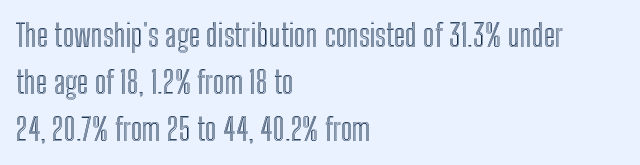
{"italic": "no", "width": "condensed", "x_height": "medium", "monospaced": "no", "underline": "no", "align": "left", "line_spacing": "normal", "line_spacing_ratio": 1.52, "letter_spacing": "normal", "letter_spacing_em": 0.0, "glyph_px": 31}
